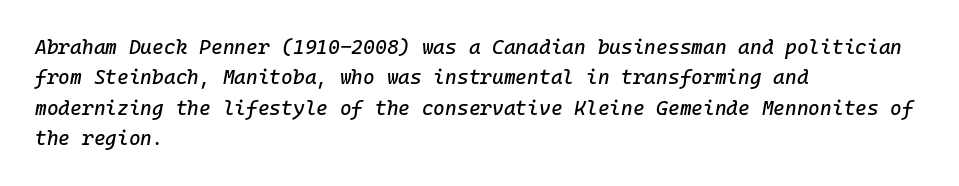
Q: Is the text italic (slanted)? A: Yes, it leans right by about 10 degrees.
Q: Is the text underlined? A: No.
Q: How is the paragraph aligned? A: Left-aligned.
Q: Is the spacing between letters normal or unusually wide? A: Normal.
Q: Is the spacing between lines tight, normal or loose? A: Normal.
